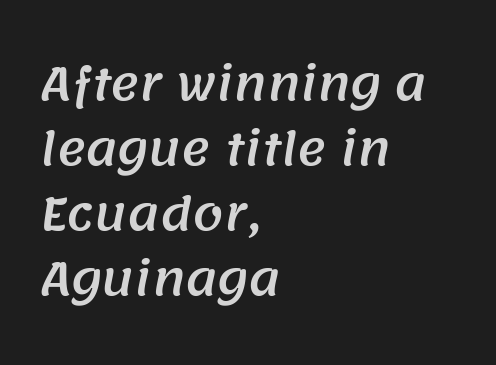
Q: Is the typeface a serif or a sans-serif typeface? A: Sans-serif.
Q: Is the text underlined? A: No.
Q: How is the paragraph aligned? A: Left-aligned.
Q: Is the spacing between letters normal or unusually wide? A: Normal.
Q: Is the spacing between lines tight, normal or loose? A: Normal.
Q: Width (condensed, normal, or wide)? A: Normal.
Q: Stroke contrast? A: Medium.
Q: x-height? A: Large.
Q: Monospaced? A: No.
